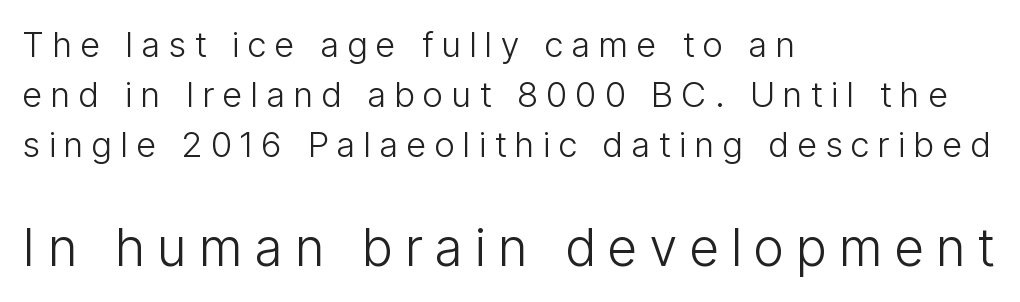
Q: Is the text bold? A: No.
Q: Is the text italic (slanted)? A: No, it is upright.
Q: Is the typeface a serif or a sans-serif typeface? A: Sans-serif.
Q: Is the text underlined? A: No.
Q: How is the paragraph aligned? A: Left-aligned.
Q: Is the spacing between letters normal or unusually wide? A: Unusually wide.
Q: Is the spacing between lines tight, normal or loose? A: Normal.
Q: Which block of text is set in a larger size, the first (top) or the second (bottom)? A: The second (bottom) one.
Q: Width (condensed, normal, or wide)? A: Condensed.
Q: Stroke contrast? A: Low.
Q: x-height? A: Medium.
Q: Monospaced? A: No.
